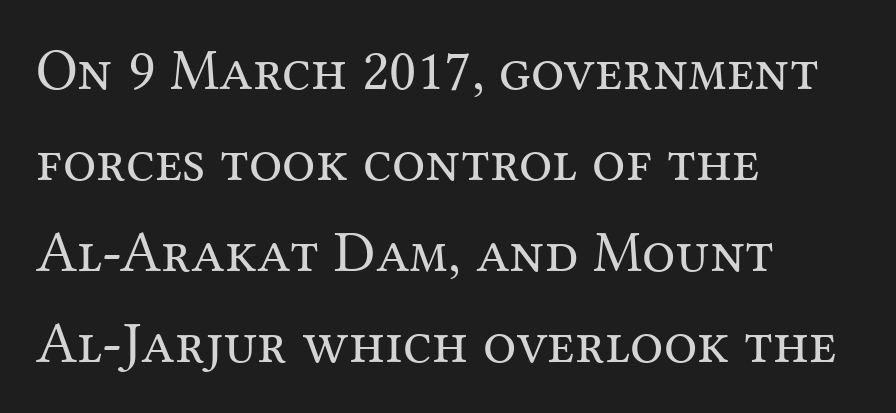
Q: Is the text bold? A: No.
Q: Is the text italic (slanted)? A: No, it is upright.
Q: Is the typeface a serif or a sans-serif typeface? A: Serif.
Q: Is the text underlined? A: No.
Q: How is the paragraph aligned? A: Left-aligned.
Q: Is the spacing between letters normal or unusually wide? A: Normal.
Q: Is the spacing between lines tight, normal or loose? A: Normal.
Q: Width (condensed, normal, or wide)? A: Normal.
Q: Stroke contrast? A: Medium.
Q: x-height? A: Medium.
Q: Monospaced? A: No.
